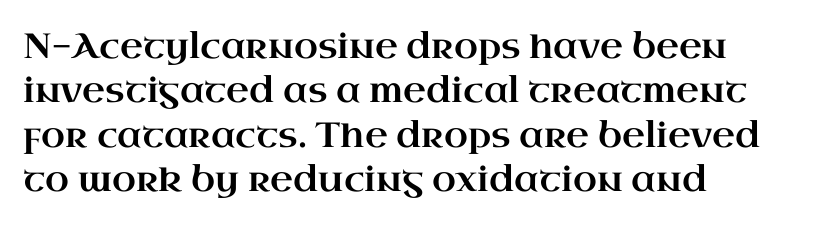
The characters display serif detailing at their extremities. This sample keeps an unexceptional amount of space between lines. Look at the tracking — it's just the regular setting, nothing added. Underline: absent. Reading down the block, your eye returns to a fixed left position each line. Do the characters align in a grid? No, the font is proportional.
